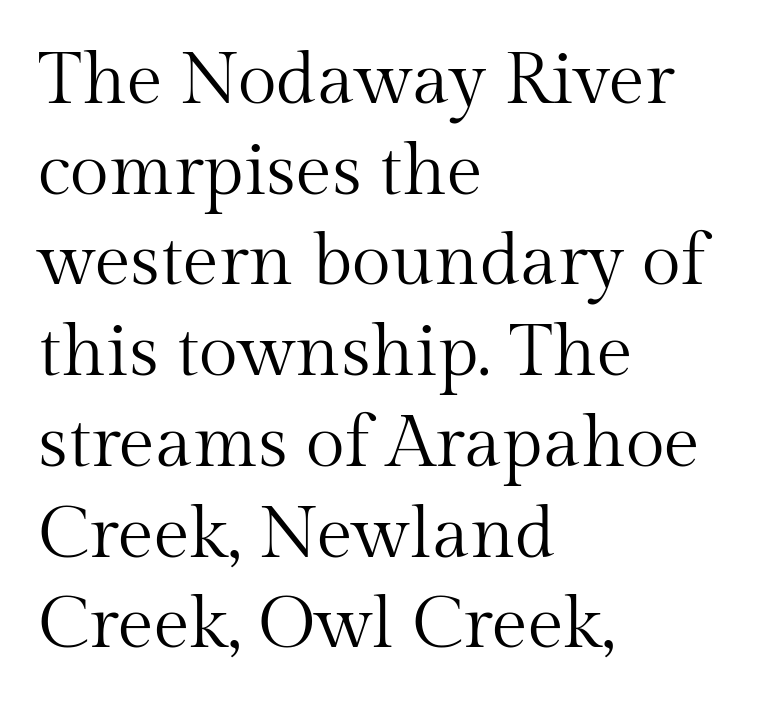
Spacing between characters is what you'd get straight out of the box. The lines in this sample share a left origin and differ only in where they stop. The rendering shows small feet on the letterforms — a serif design. A bare baseline throughout the passage.
